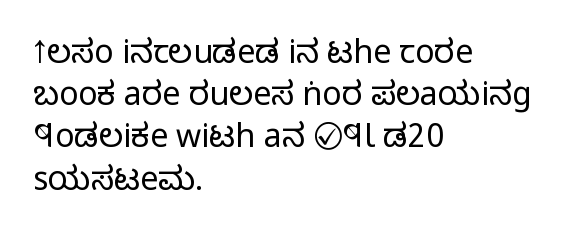
Q: Is the text bold? A: No.
Q: Is the text italic (slanted)? A: No, it is upright.
Q: Is the typeface a serif or a sans-serif typeface? A: Sans-serif.
Q: Is the text underlined? A: No.
Q: How is the paragraph aligned? A: Left-aligned.
Q: Is the spacing between letters normal or unusually wide? A: Normal.
Q: Is the spacing between lines tight, normal or loose? A: Normal.
Q: Width (condensed, normal, or wide)? A: Condensed.
Q: Stroke contrast? A: Low.
Q: x-height? A: Large.
Q: Monospaced? A: No.
